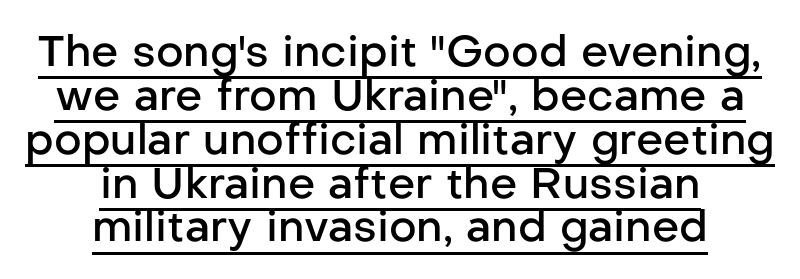
The image shows 43 px semibold sans-serif type, upright; set centered, tight line spacing (1.02x), normal letter spacing, underlined; low stroke contrast and a medium x-height.
